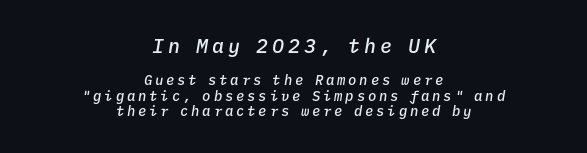
The image shows 20 px text type, italic (leaning right); set centered, tight line spacing (1.11x), unusually wide letter spacing (+0.2 em), not underlined; the first (top) block is 1.43x larger.
